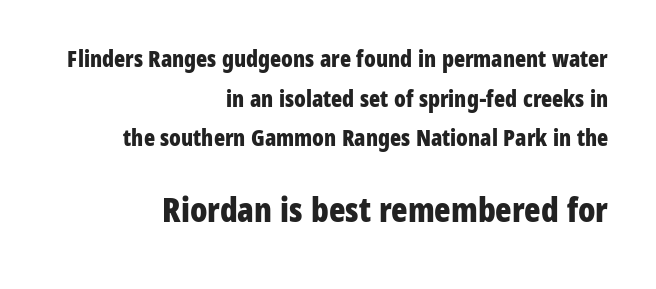
{"serif": "no", "italic": "no", "bold": "yes", "weight": "bold", "width": "condensed", "stroke_contrast": "low", "x_height": "medium", "monospaced": "no", "underline": "no", "align": "right", "line_spacing_ratio": 1.72, "letter_spacing": "normal", "letter_spacing_em": 0.0, "larger_block": "second", "size_ratio": 1.48, "glyph_px": 34}
